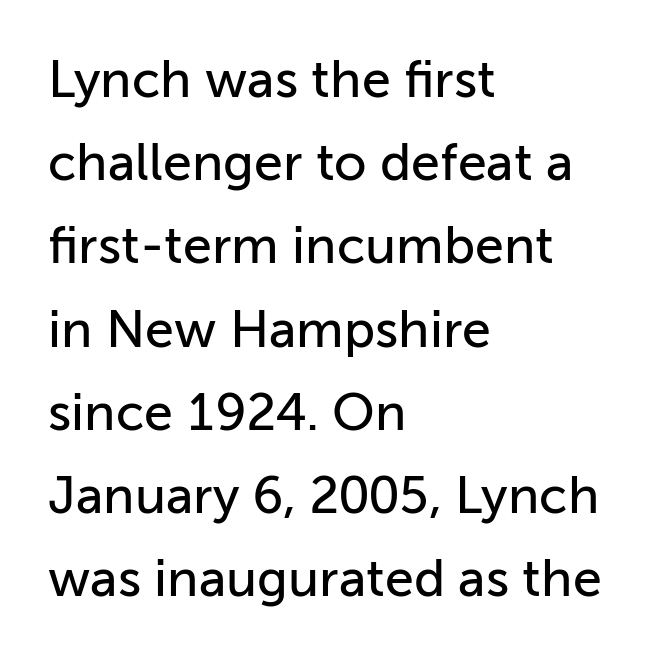
The image shows 52 px sans-serif type, upright; set left-aligned, normal line spacing (1.6x), normal letter spacing, not underlined; low stroke contrast and a medium x-height.
